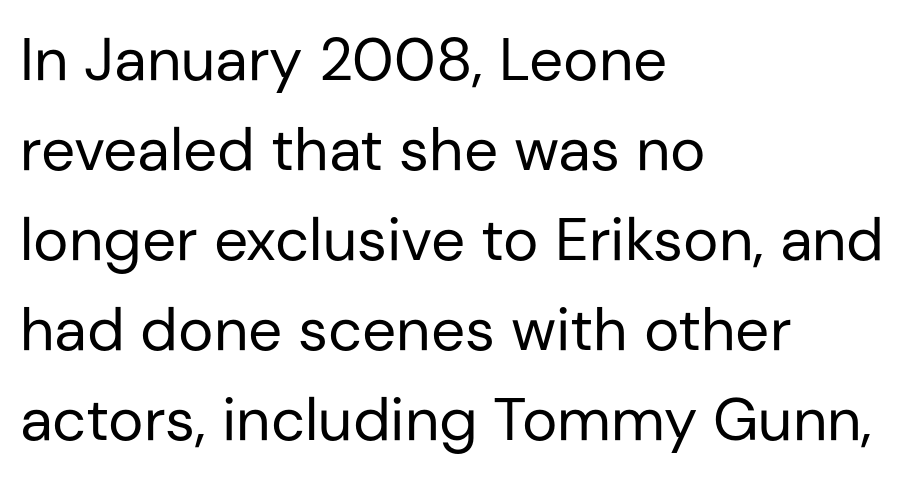
Q: Is the text bold? A: No.
Q: Is the text italic (slanted)? A: No, it is upright.
Q: Is the typeface a serif or a sans-serif typeface? A: Sans-serif.
Q: Is the text underlined? A: No.
Q: How is the paragraph aligned? A: Left-aligned.
Q: Is the spacing between letters normal or unusually wide? A: Normal.
Q: Is the spacing between lines tight, normal or loose? A: Normal.
Q: Width (condensed, normal, or wide)? A: Normal.
Q: Stroke contrast? A: Low.
Q: x-height? A: Medium.
Q: Monospaced? A: No.
